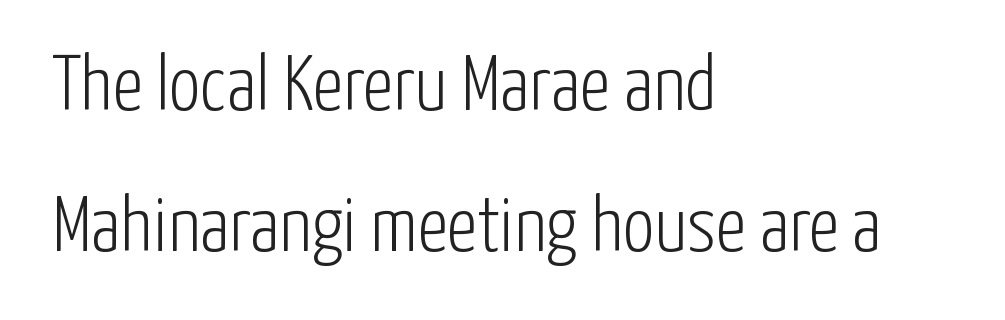
{"serif": "no", "italic": "no", "bold": "no", "weight": "light", "width": "condensed", "stroke_contrast": "low", "x_height": "medium", "monospaced": "no", "underline": "no", "align": "left", "line_spacing_ratio": 1.81, "letter_spacing": "normal", "letter_spacing_em": 0.0, "glyph_px": 78}
